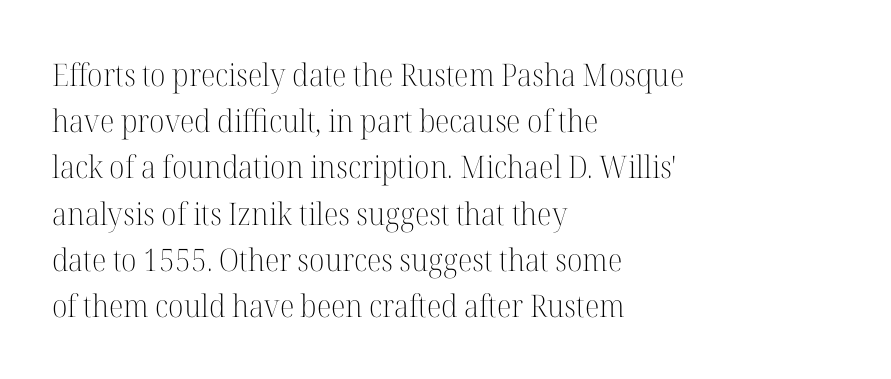
Characters remain perfectly vertical along every line. Note: serifs present on the glyphs. These lines are set flush left with a ragged right edge. The horizontal fit of the characters is conventional and even. A quiet, ordinary-to-light weight characterises the typeface. Rule under the text: the space is simply empty.
